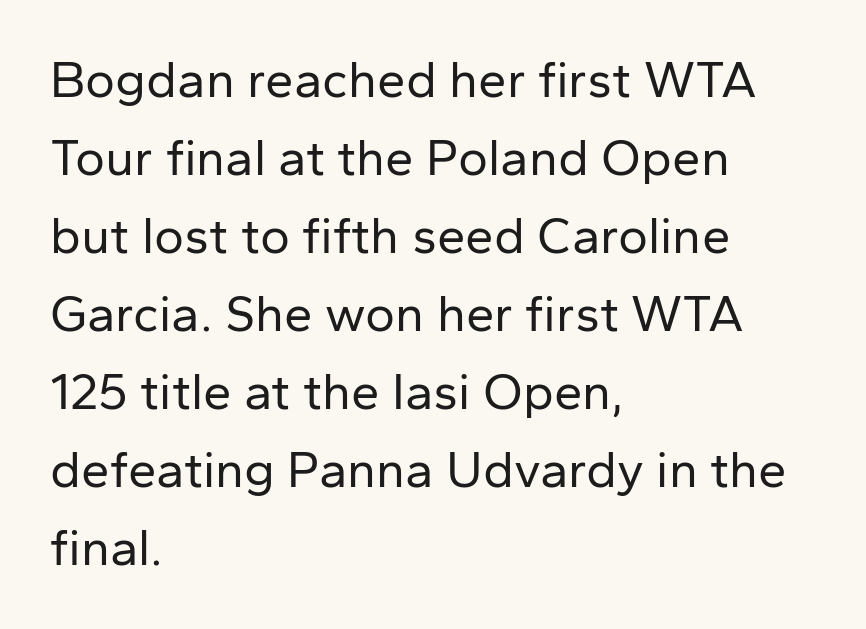
Stems and bowls with no extra thickness — not bold. Underline: absent. Where is the straight margin? On the left. The text was rendered using a sans face with plain stroke endings. Upright lettering throughout.
